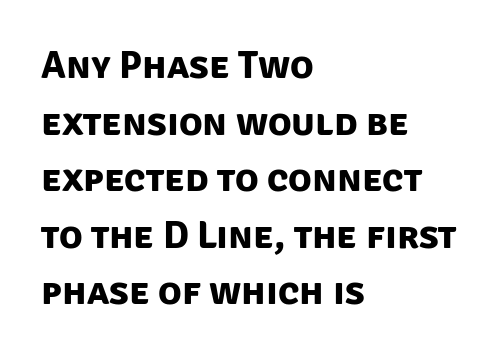
The image shows 39 px bold sans-serif type; set left-aligned, normal line spacing (1.45x), normal letter spacing, not underlined; low stroke contrast and a large x-height.
